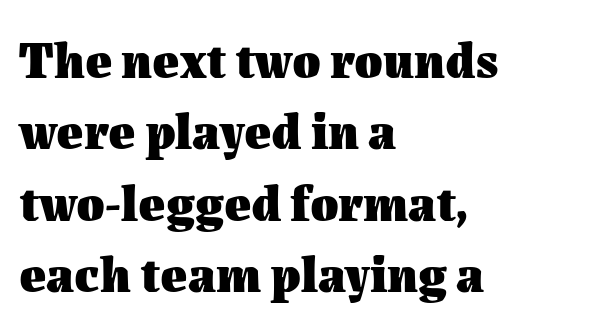
The image shows 51 px heavy type, upright; set left-aligned, normal line spacing (1.4x), normal letter spacing, not underlined; medium stroke contrast and a medium x-height.
